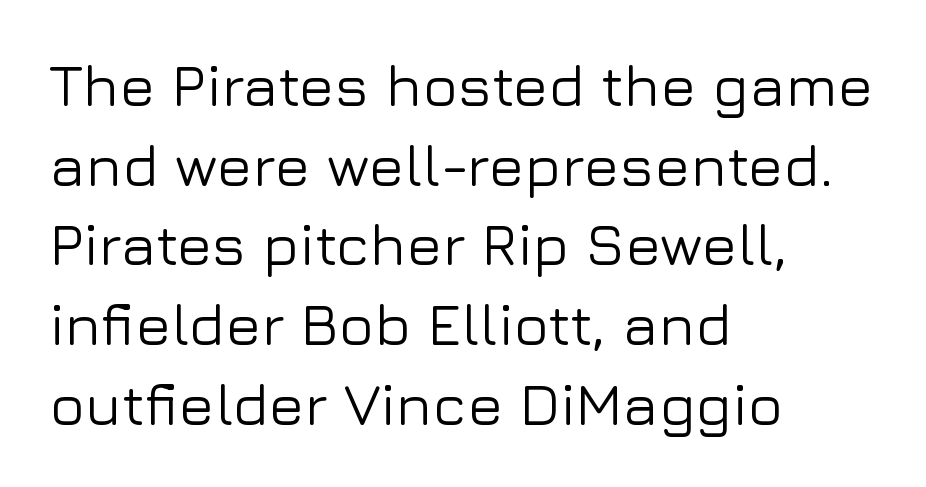
Regarding leading, the lines here are spaced in the standard way. The text was rendered using a sans face with plain stroke endings. No italicization has been applied; the sample stays upright. Look at the tracking — it's just the regular setting, nothing added.
